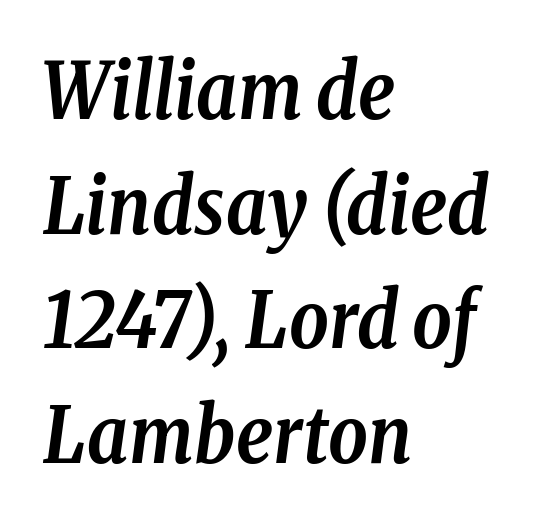
The image shows 77 px semibold, condensed serif type, italic (leaning right); set left-aligned, normal line spacing (1.49x), normal letter spacing, not underlined; low stroke contrast and a medium x-height.
